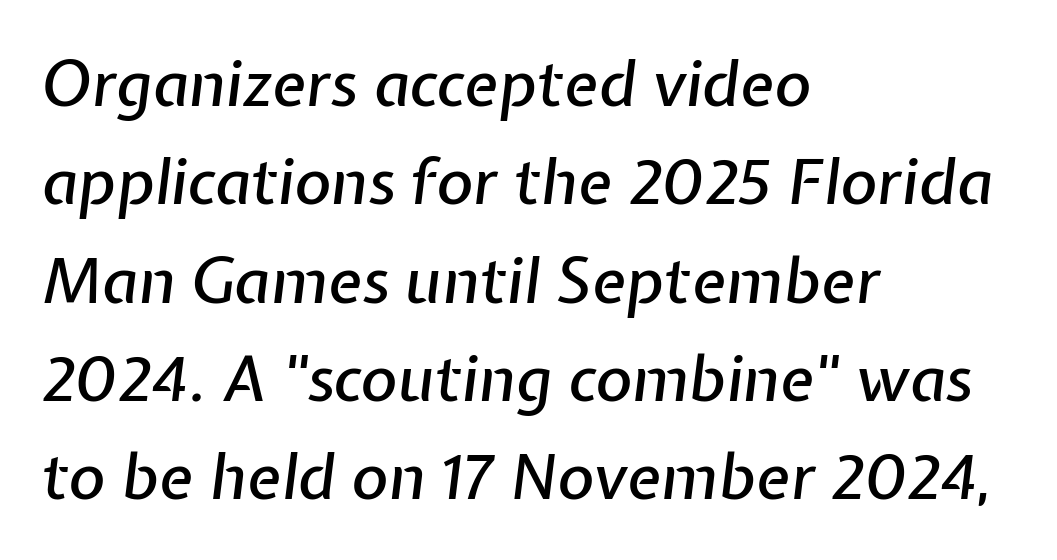
The image shows 63 px text type, italic (leaning right); set left-aligned, normal line spacing (1.56x), normal letter spacing, not underlined; low stroke contrast and a medium x-height.
